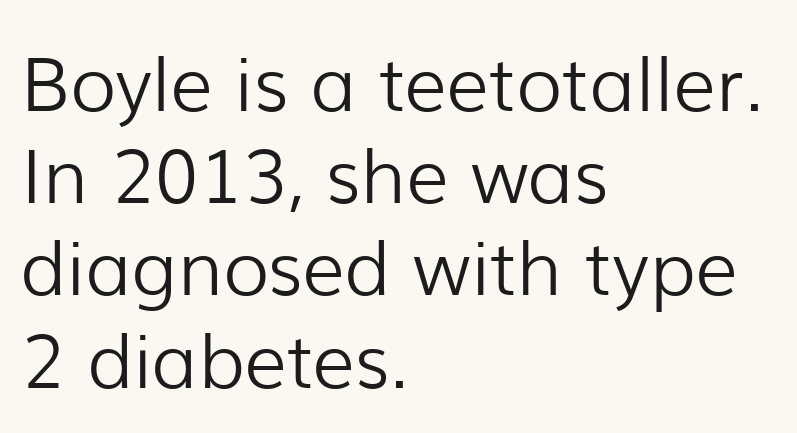
Nothing sits at the stroke ends, so this counts as sans-serif. The typesetting does not lean heavy: it is not bold. A roman cut, with each character standing at attention. Line starts are locked; line ends wander.
